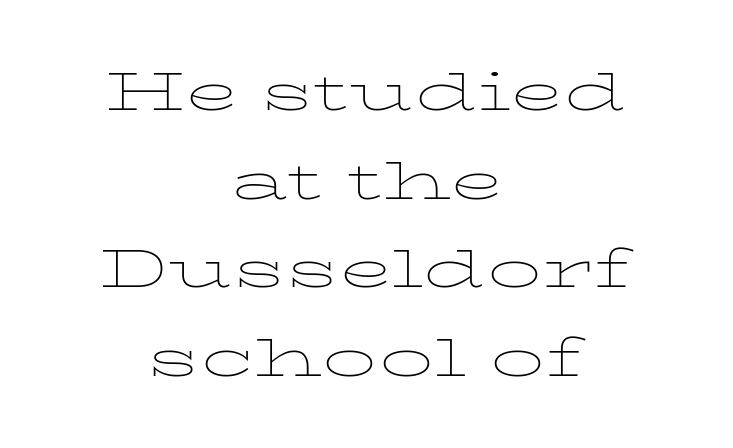
Q: Is the text bold? A: No.
Q: Is the text italic (slanted)? A: No, it is upright.
Q: Is the typeface a serif or a sans-serif typeface? A: Serif.
Q: Is the text underlined? A: No.
Q: How is the paragraph aligned? A: Centered.
Q: Is the spacing between letters normal or unusually wide? A: Normal.
Q: Is the spacing between lines tight, normal or loose? A: Normal.
Q: Width (condensed, normal, or wide)? A: Wide.
Q: Stroke contrast? A: Low.
Q: x-height? A: Medium.
Q: Monospaced? A: No.
